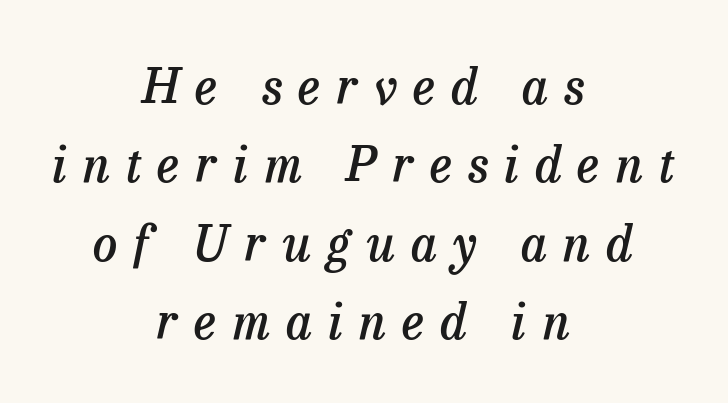
Q: Is the text bold? A: Semi-bold.
Q: Is the text italic (slanted)? A: Yes, it leans right by about 13 degrees.
Q: Is the typeface a serif or a sans-serif typeface? A: Serif.
Q: Is the text underlined? A: No.
Q: How is the paragraph aligned? A: Centered.
Q: Is the spacing between letters normal or unusually wide? A: Unusually wide.
Q: Is the spacing between lines tight, normal or loose? A: Normal.
Q: Width (condensed, normal, or wide)? A: Normal.
Q: Stroke contrast? A: Low.
Q: x-height? A: Medium.
Q: Monospaced? A: No.
